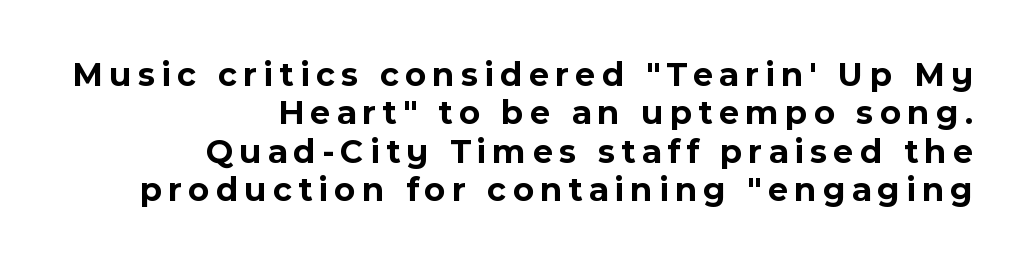
Stroke thickness is high; the sample reads as a true bold. This rendering features lettering with no underline. Honestly, the rows look squashed on top of each other. Does the lettering tilt? It doesn't — this is upright. These lines are composed in type without serifs.
